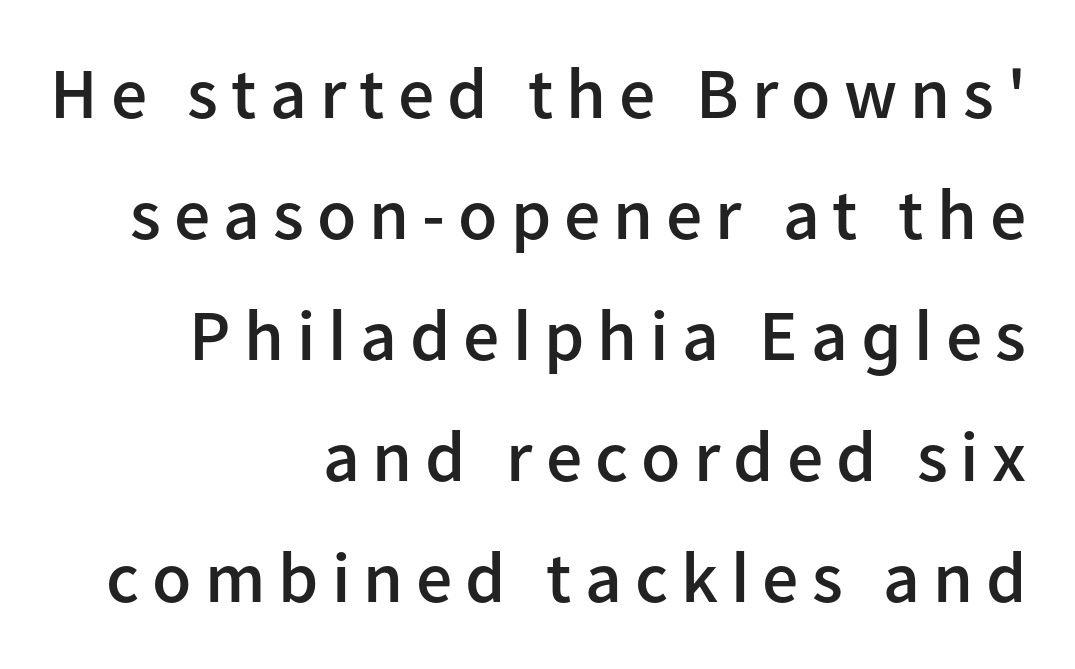
The image shows 72 px semibold sans-serif type, upright; set right-aligned, normal line spacing (1.68x), not underlined; low stroke contrast and a medium x-height.
